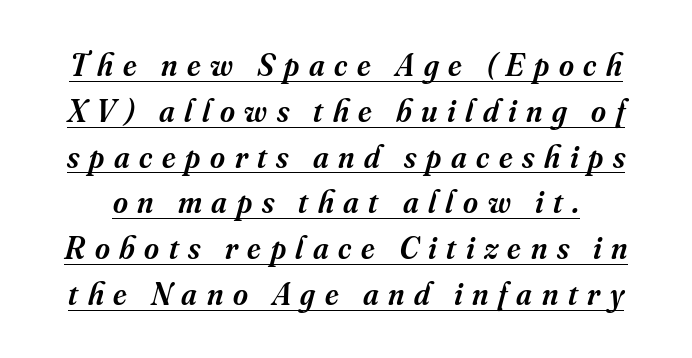
The face used here is proportionally spaced, like ordinary book or web type. Typographically, this falls in the serif category. The sample has been set in demibold, a notch under bold. The tracking reads as deliberately expanded to a designer's eye. The vertical gap from one line to the next is medium.
